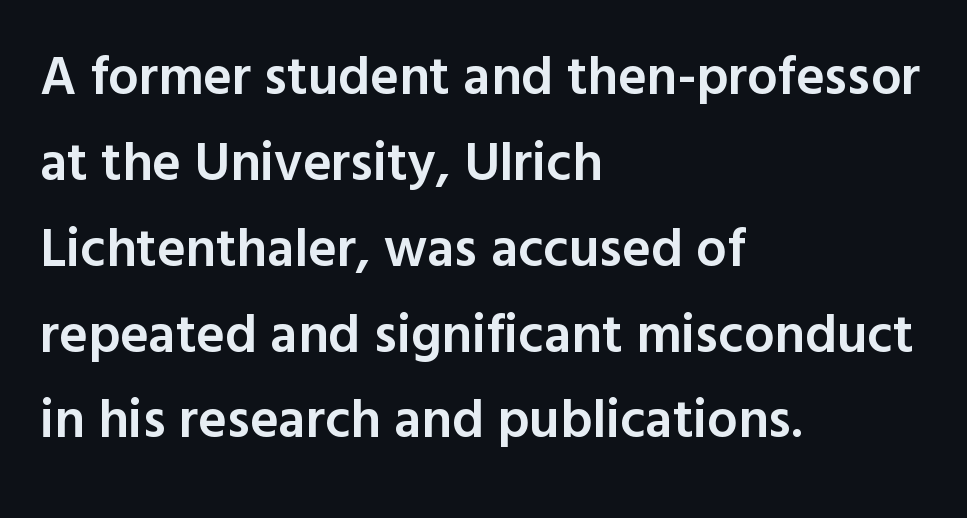
The image shows 54 px semibold sans-serif type, upright; set left-aligned, normal line spacing (1.59x), normal letter spacing, not underlined; a medium x-height.
